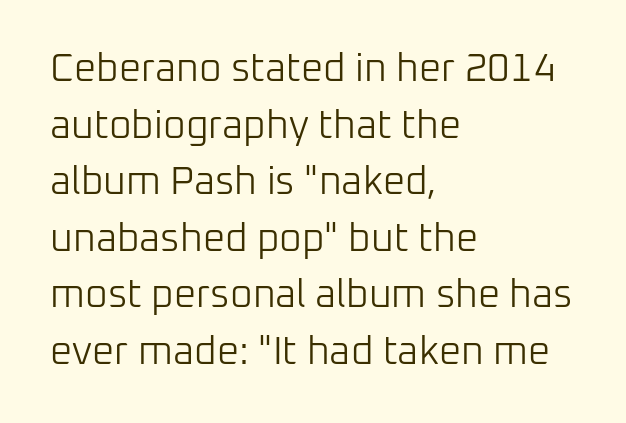
{"serif": "no", "italic": "no", "bold": "no", "weight": "light", "width": "normal", "stroke_contrast": "low", "x_height": "medium", "monospaced": "no", "underline": "no", "align": "left", "line_spacing": "normal", "line_spacing_ratio": 1.45, "letter_spacing": "normal", "letter_spacing_em": 0.0, "glyph_px": 39}
